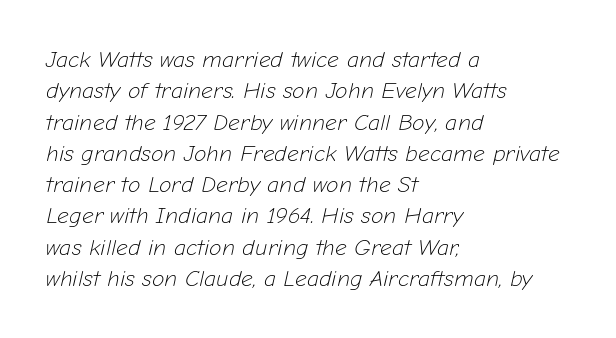
Heaviness? Minimal to ordinary, like unemphasized prose. Does the lettering tilt? It does — this is italic. The specimen omits any rule beneath the text block's lines. The text block is weighted toward the left margin, trailing off unevenly rightward. A normal amount of white space separates one row of letters from the next.
